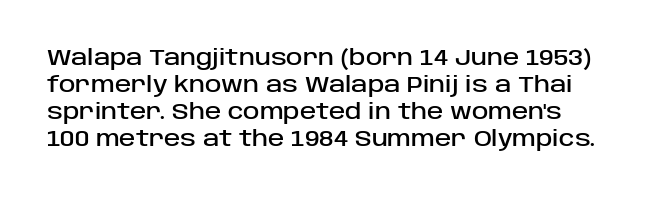
Q: Is the text italic (slanted)? A: No, it is upright.
Q: Is the text underlined? A: No.
Q: Is the spacing between letters normal or unusually wide? A: Normal.
